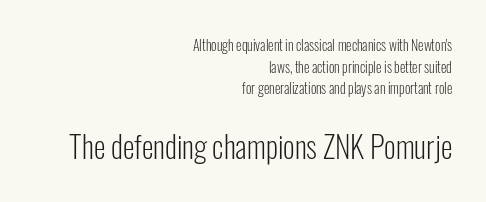
Q: Is the text bold? A: No.
Q: Is the text italic (slanted)? A: No, it is upright.
Q: Is the typeface a serif or a sans-serif typeface? A: Sans-serif.
Q: Is the text underlined? A: No.
Q: How is the paragraph aligned? A: Right-aligned.
Q: Is the spacing between letters normal or unusually wide? A: Normal.
Q: Is the spacing between lines tight, normal or loose? A: Normal.
Q: Which block of text is set in a larger size, the first (top) or the second (bottom)? A: The second (bottom) one.
Q: Width (condensed, normal, or wide)? A: Condensed.
Q: Stroke contrast? A: Low.
Q: x-height? A: Medium.
Q: Monospaced? A: No.
